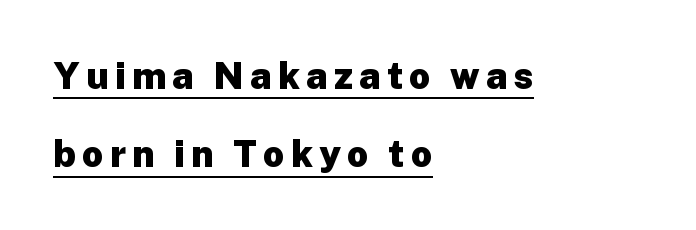
The image shows 37 px heavy sans-serif type, upright; set left-aligned, loose line spacing (2.12x), underlined; low stroke contrast and a medium x-height.
